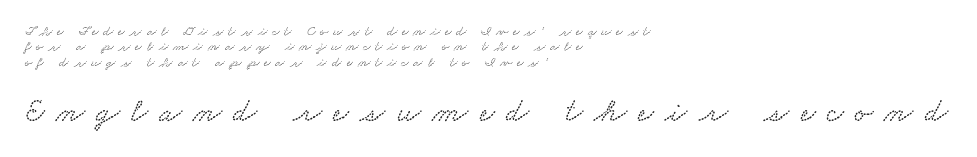
The image shows 33 px wide type; set left-aligned, tight line spacing (1.1x), unusually wide letter spacing (+0.35 em), not underlined; the second (bottom) block is 2.36x larger; low stroke contrast and a small x-height.
